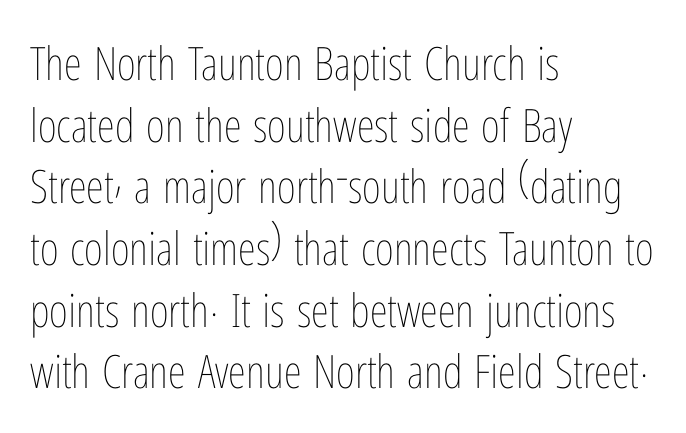
The image shows 46 px thin, condensed type, upright; set left-aligned, normal line spacing (1.34x), normal letter spacing, not underlined; low stroke contrast and a medium x-height.
